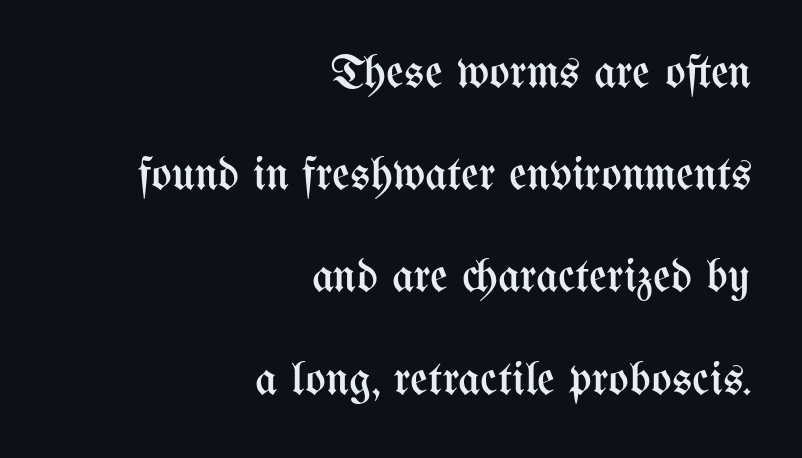
The foot of each line stays bare and open. Rows of type keep a wide berth in the vertical direction. Is the stroke heavy? The answer is a plain regular-or-lighter. Default kerning and tracking; the words read as compact shapes.
